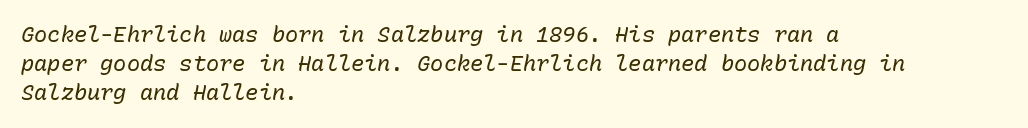
Q: Is the text bold? A: No.
Q: Is the text italic (slanted)? A: Yes, it leans right by about 10 degrees.
Q: Is the text underlined? A: No.
Q: How is the paragraph aligned? A: Left-aligned.
Q: Is the spacing between letters normal or unusually wide? A: Normal.
Q: Is the spacing between lines tight, normal or loose? A: Normal.
